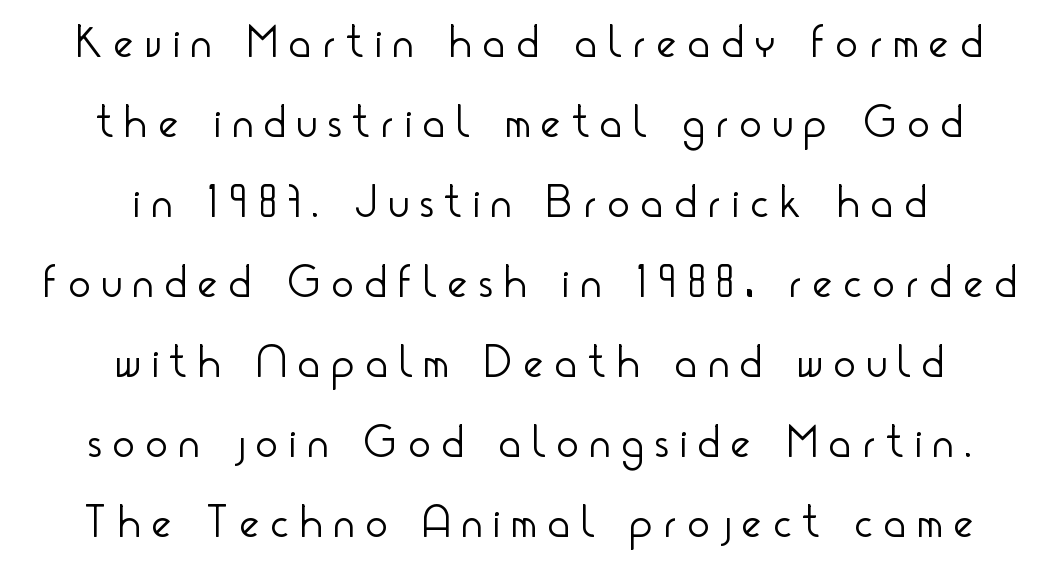
You could only call the tracking loose — the letters float apart. The type family on display is of the sans-serif kind. Think standard paragraph weight, or any step lighter than that. The axis of the letterforms is exactly vertical.
